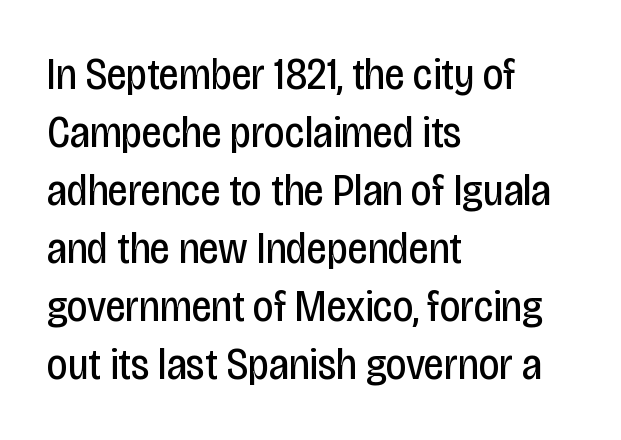
{"serif": "no", "italic": "no", "bold": "no", "weight": "regular", "width": "condensed", "stroke_contrast": "low", "x_height": "large", "monospaced": "no", "underline": "no", "align": "left", "line_spacing": "normal", "line_spacing_ratio": 1.29, "letter_spacing": "normal", "letter_spacing_em": 0.0, "glyph_px": 45}
